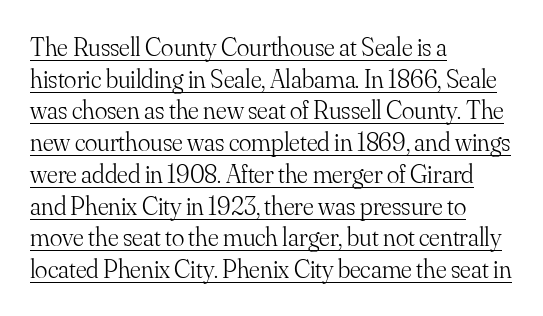
Does the lettering tilt? It doesn't — this is upright. The passage shown is underscored from start to finish. These lines are set flush left with a ragged right edge. Unbolded letterforms with no extra heft.
